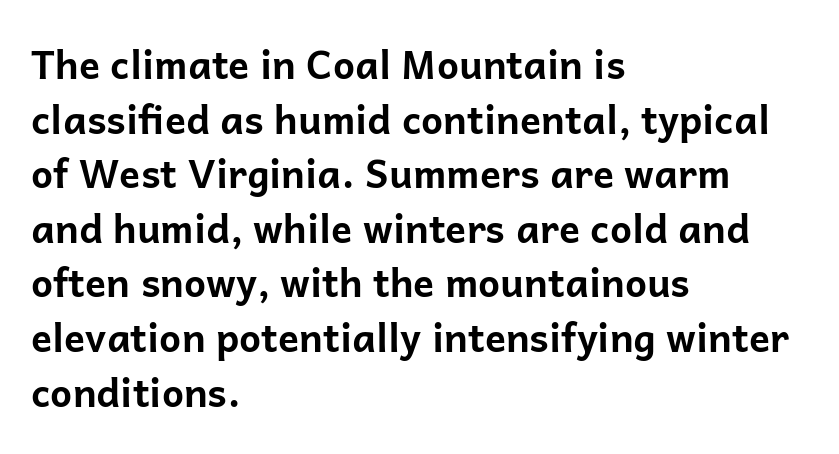
Q: Is the text bold? A: Yes.
Q: Is the text italic (slanted)? A: No, it is upright.
Q: Is the typeface a serif or a sans-serif typeface? A: Sans-serif.
Q: Is the text underlined? A: No.
Q: How is the paragraph aligned? A: Left-aligned.
Q: Is the spacing between letters normal or unusually wide? A: Normal.
Q: Is the spacing between lines tight, normal or loose? A: Normal.
Q: Width (condensed, normal, or wide)? A: Normal.
Q: Stroke contrast? A: Low.
Q: x-height? A: Medium.
Q: Monospaced? A: No.
